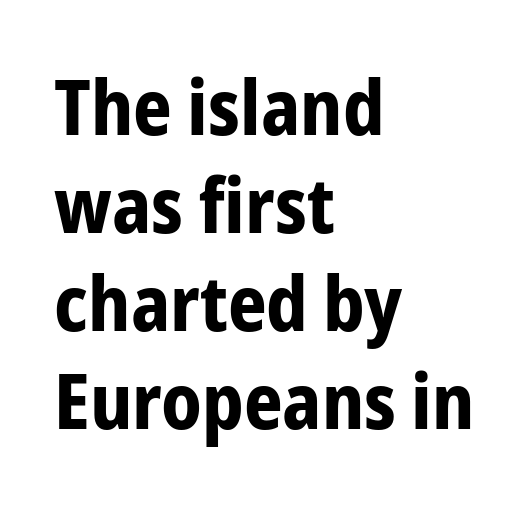
The image shows 76 px bold, condensed sans-serif type, upright; set left-aligned, normal line spacing (1.29x), normal letter spacing, not underlined; low stroke contrast and a medium x-height.
